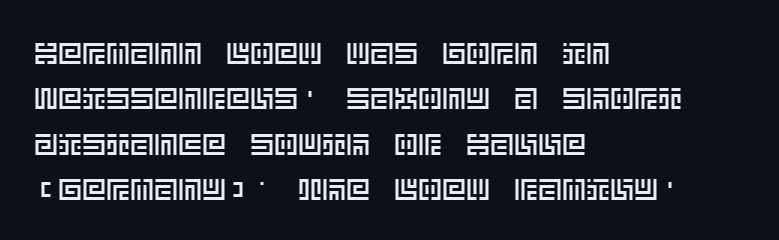
{"italic": "no", "width": "normal", "x_height": "large", "underline": "no", "align": "left", "line_spacing": "normal", "line_spacing_ratio": 1.51, "letter_spacing": "normal", "letter_spacing_em": 0.0, "glyph_px": 30}
